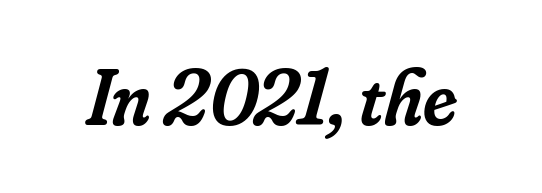
The text carries the slant typical of an italic or oblique font. Proportional: the letters do not fall into vertical columns. The letters are semibold — heavier than regular but short of a full bold. The words here are not underlined. Small tapered or slab feet sit at the stroke ends, so this counts as serif.
